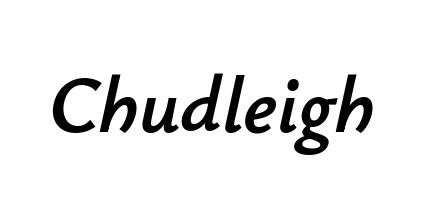
{"italic": "yes", "lean": "right", "slant_degrees": 12, "width": "normal", "stroke_contrast": "low", "x_height": "small", "monospaced": "no", "underline": "no", "letter_spacing": "normal", "letter_spacing_em": 0.0, "glyph_px": 80}
